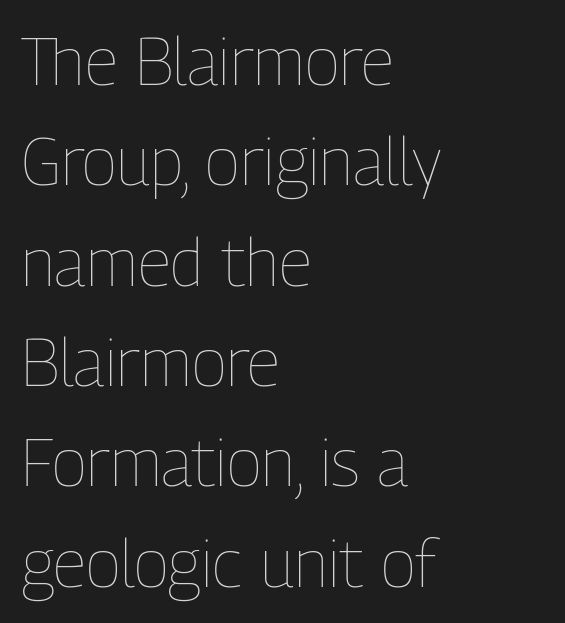
{"italic": "no", "bold": "no", "weight": "thin", "width": "condensed", "stroke_contrast": "low", "x_height": "medium", "monospaced": "no", "underline": "no", "align": "left", "line_spacing": "normal", "line_spacing_ratio": 1.52, "letter_spacing": "normal", "letter_spacing_em": 0.0, "glyph_px": 66}
